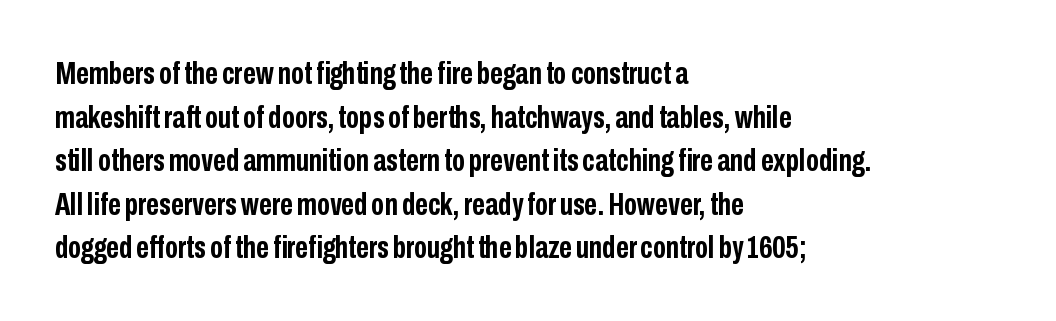
Does the type have serifs? No, each stem ends abruptly. Line beginnings align vertically; line endings do not. A normal amount of white space separates one row of letters from the next. This sample uses plain, unmodified letter spacing. Designer's note — italics off, roman on.
